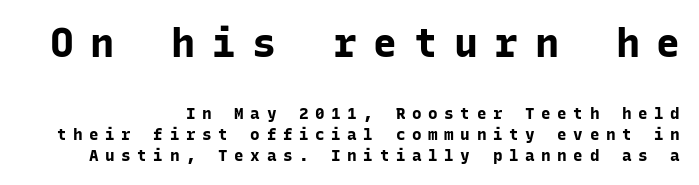
The face used here is rendered with a markedly widened letterfit. A student would call this right alignment; a typographer would say flush right, rag left. The space beneath each line is pristine and unruled. Which chunk is bigger? The first one — the top block dwarfs the bottom. The passage shown is emphatically bold.
